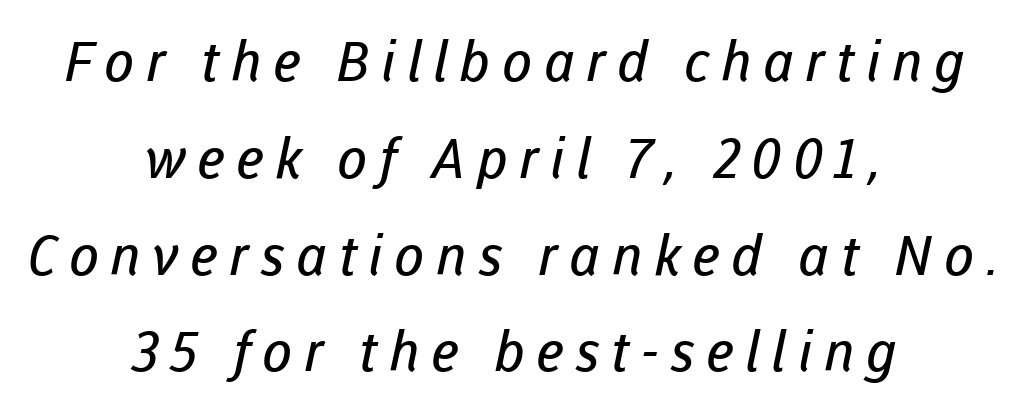
The image shows 55 px regular-weight sans-serif type; set centered, line spacing 1.76x, unusually wide letter spacing (+0.21 em), not underlined; low stroke contrast and a medium x-height.
